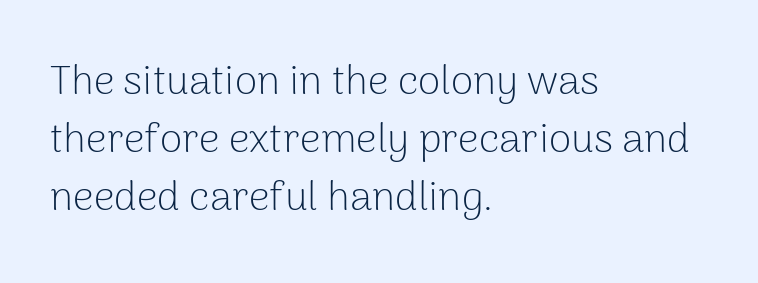
Q: Is the text bold? A: No.
Q: Is the text italic (slanted)? A: No, it is upright.
Q: Is the typeface a serif or a sans-serif typeface? A: Sans-serif.
Q: Is the text underlined? A: No.
Q: How is the paragraph aligned? A: Left-aligned.
Q: Is the spacing between letters normal or unusually wide? A: Normal.
Q: Is the spacing between lines tight, normal or loose? A: Normal.
Q: Width (condensed, normal, or wide)? A: Normal.
Q: Stroke contrast? A: Low.
Q: x-height? A: Medium.
Q: Monospaced? A: No.
